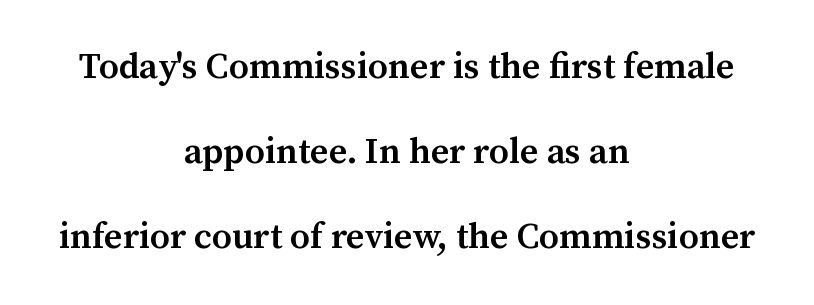
Proportional: the letters do not fall into vertical columns. If you folded the block vertically in half, each line would mirror itself in length. Honestly, the rows look like they've been pulled way apart. Type style note: has serifs.
